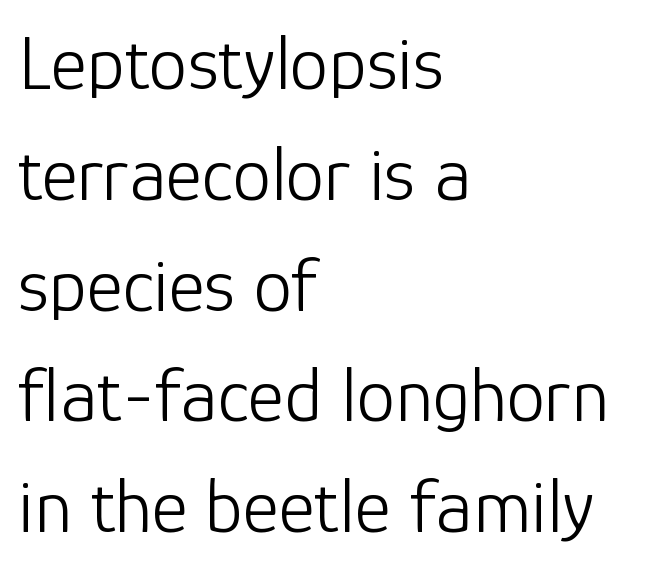
The image shows 78 px light sans-serif type, upright; set left-aligned, normal line spacing (1.42x), normal letter spacing, not underlined; low stroke contrast and a medium x-height.
